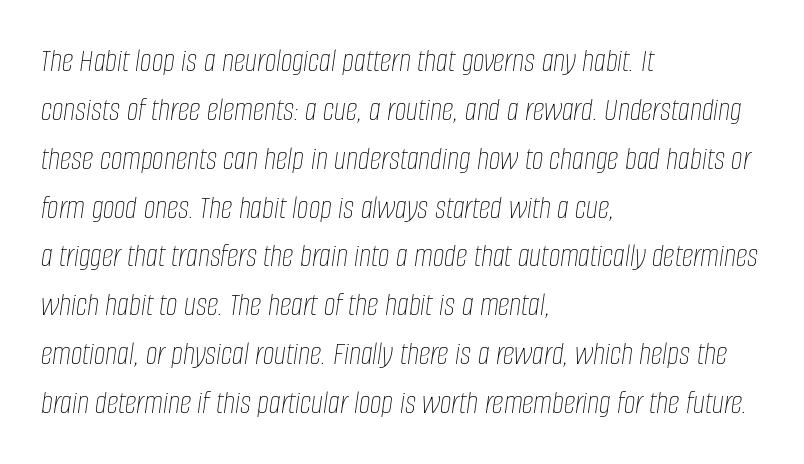
The rendering applies a slant to the glyphs. Layout note: lines flush left. Interline gaps are of average width in this sample. Do the characters align in a grid? No, the font is proportional. Characters follow at the spacing the type designer built in.
